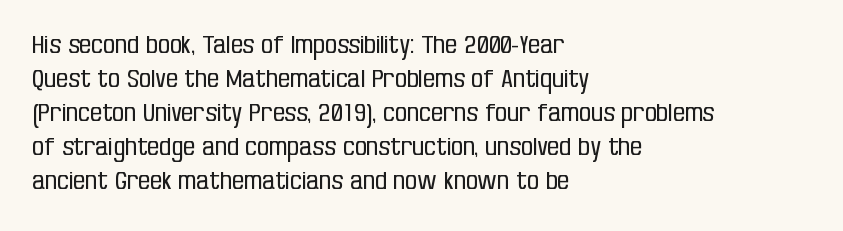
The image shows 24 px text type, upright; set left-aligned, normal line spacing (1.42x), normal letter spacing, not underlined.
